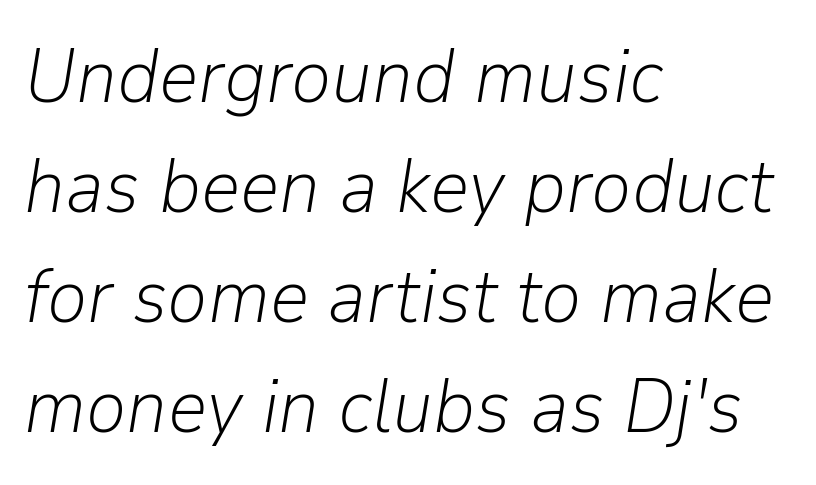
This block has exactly the height ordinary leading produces. These glyphs show unthickened strokes, regular width or finer. The text carries the slant typical of an italic or oblique font. What stands out about the letter spacing? Nothing — it is the standard amount. No word sits above an underline. The text block is weighted toward the left margin, trailing off unevenly rightward.
